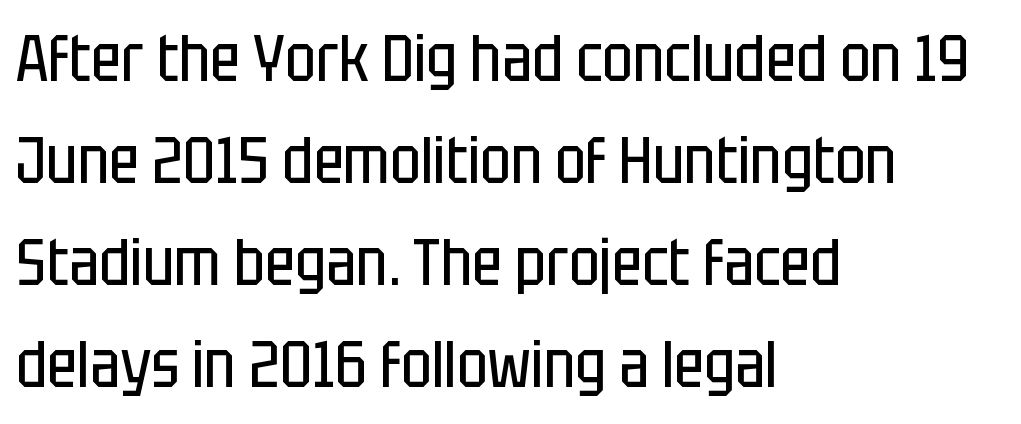
The image shows 65 px regular-weight, condensed sans-serif type, upright; set left-aligned, normal line spacing (1.57x), normal letter spacing, not underlined; low stroke contrast and a large x-height.
